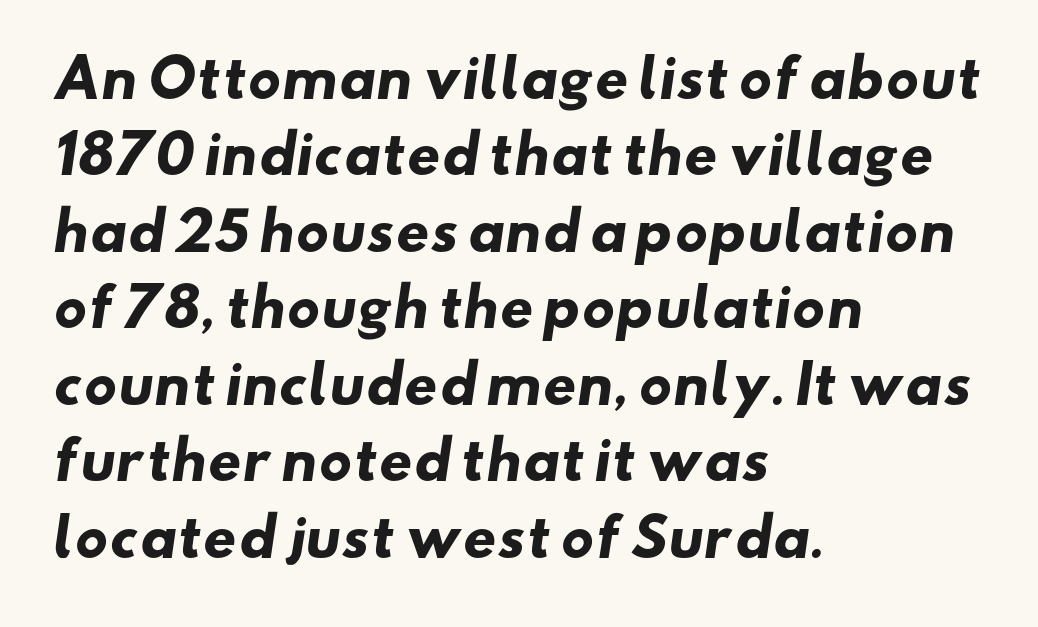
Q: Is the text bold? A: Yes.
Q: Is the typeface a serif or a sans-serif typeface? A: Sans-serif.
Q: Is the text underlined? A: No.
Q: How is the paragraph aligned? A: Left-aligned.
Q: Is the spacing between letters normal or unusually wide? A: Normal.
Q: Is the spacing between lines tight, normal or loose? A: Normal.
Q: Width (condensed, normal, or wide)? A: Wide.
Q: Stroke contrast? A: Low.
Q: x-height? A: Small.
Q: Monospaced? A: No.
